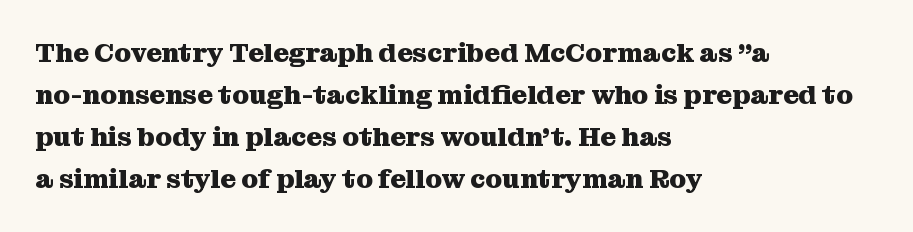
Q: Is the text bold? A: Yes.
Q: Is the text italic (slanted)? A: No, it is upright.
Q: Is the text underlined? A: No.
Q: How is the paragraph aligned? A: Left-aligned.
Q: Is the spacing between letters normal or unusually wide? A: Normal.
Q: Is the spacing between lines tight, normal or loose? A: Normal.
